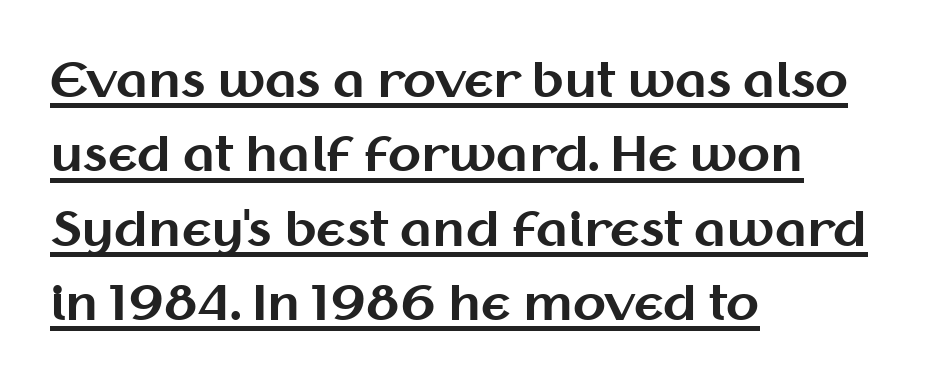
The image shows 48 px bold sans-serif type, upright; set left-aligned, normal line spacing (1.55x), normal letter spacing, underlined; medium stroke contrast and a medium x-height.
